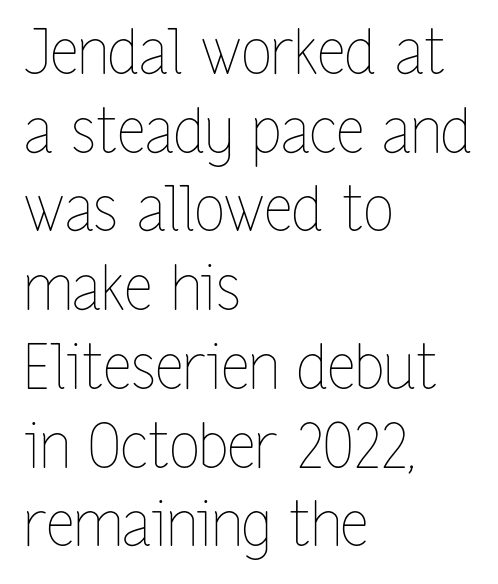
Does extra space separate the letters? No, they use regular spacing. The rows are spaced the way most documents space them. Visually the block forms a straight wall on the left and a jagged coastline on the right. Character widths vary here, with narrow letters taking less room than wide ones.
